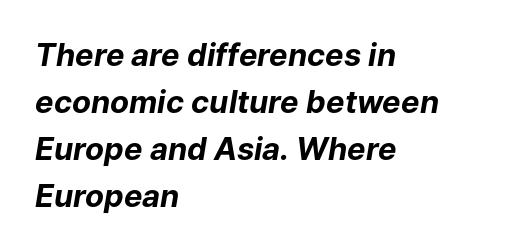
Q: Is the text bold? A: Yes.
Q: Is the text italic (slanted)? A: Yes, it leans right by about 9 degrees.
Q: Is the text underlined? A: No.
Q: How is the paragraph aligned? A: Left-aligned.
Q: Is the spacing between letters normal or unusually wide? A: Normal.
Q: Is the spacing between lines tight, normal or loose? A: Normal.
Q: Width (condensed, normal, or wide)? A: Normal.
Q: Stroke contrast? A: Low.
Q: x-height? A: Medium.
Q: Monospaced? A: No.
